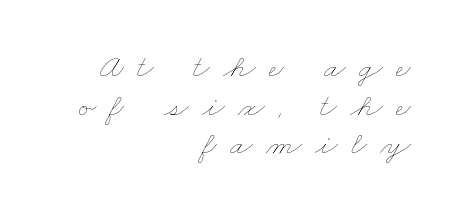
The image shows 33 px thin, wide type; set right-aligned, line spacing 1.17x, unusually wide letter spacing (+0.4 em), not underlined; low stroke contrast and a small x-height.
